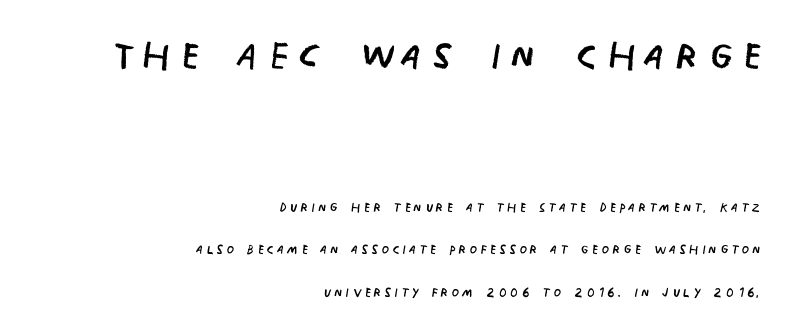
The image shows 51 px regular-weight, condensed sans-serif type; set right-aligned, loose line spacing (2.48x), not underlined; the first (top) block is 3.0x larger; low stroke contrast and a large x-height.
